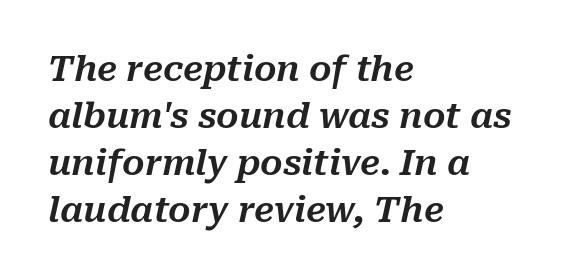
{"italic": "yes", "lean": "right", "slant_degrees": 10, "width": "normal", "stroke_contrast": "medium", "x_height": "medium", "monospaced": "no", "underline": "no", "align": "left", "line_spacing": "normal", "line_spacing_ratio": 1.34, "letter_spacing": "normal", "letter_spacing_em": 0.0, "glyph_px": 35}
